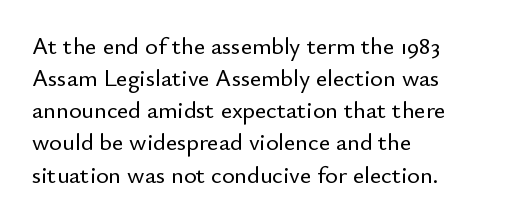
Just letters on the line, the space beneath them empty. Honestly, the row spacing looks completely unremarkable. No italicization has been applied; the sample stays upright. Teacher's note: observe the even left margin — that is flush-left alignment. Glyph-to-glyph distance matches everyday printed text.
